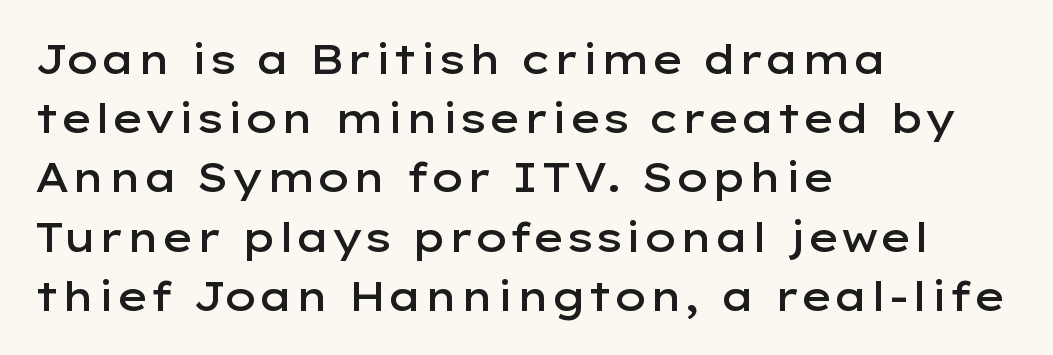
Notice how descenders clear the ascenders below comfortably — that's standard leading. The letters stand upright; this is a roman face. The ragged edge is on the right, which tells us the setting is flush left. Bare-footed words on every line. This is sans-serif lettering, the kind often seen on screens and signage. Is this a fixed-width face? No — the glyphs have proportional, varying widths.
